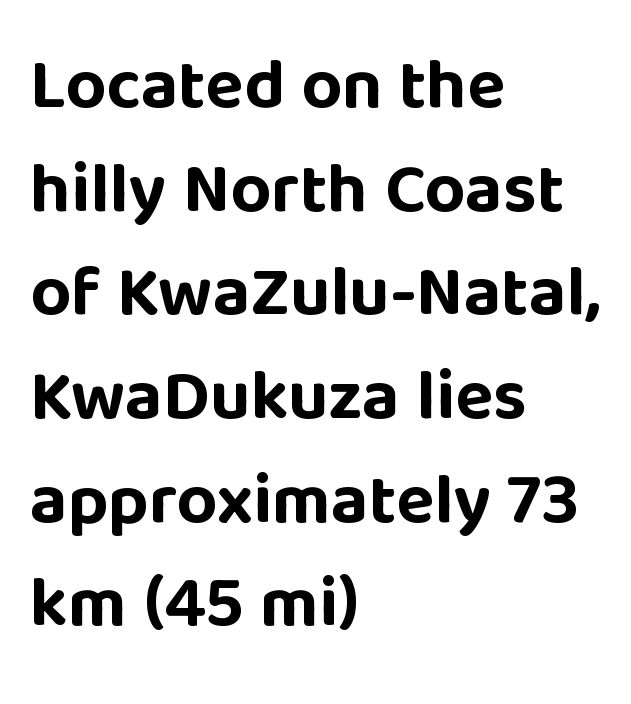
The image shows 71 px bold sans-serif type, upright; set left-aligned, normal line spacing (1.46x), normal letter spacing, not underlined; low stroke contrast and a large x-height.
